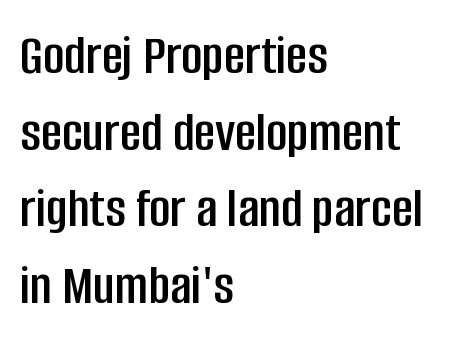
{"serif": "no", "italic": "no", "width": "condensed", "stroke_contrast": "low", "x_height": "large", "monospaced": "no", "underline": "no", "align": "left", "line_spacing": "normal", "line_spacing_ratio": 1.32, "letter_spacing": "normal", "letter_spacing_em": 0.0, "glyph_px": 58}
